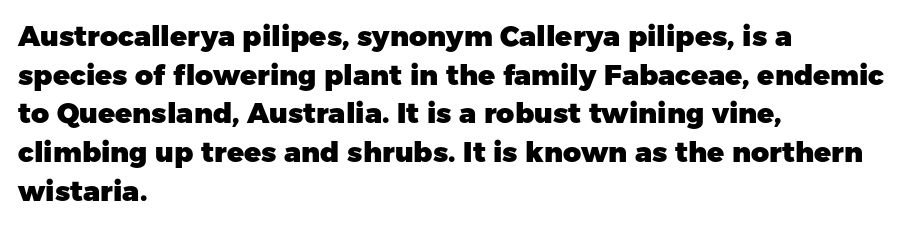
Where is the straight margin? On the left. Looks like regular typesetting: each glyph gets only the width it needs. The space between consecutive lines is moderate. Short note: letters normally spaced. These lines carry a lot of weight — the face is fully bold.
